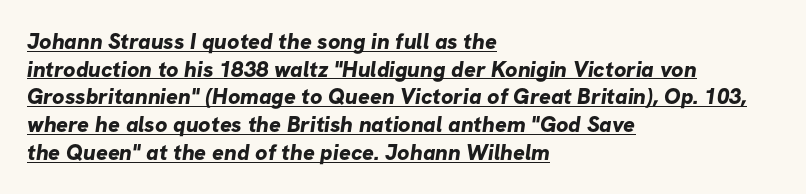
{"bold": "yes", "underline": "yes", "align": "left", "line_spacing": "normal", "line_spacing_ratio": 1.26, "letter_spacing": "normal", "letter_spacing_em": 0.0, "glyph_px": 22}
